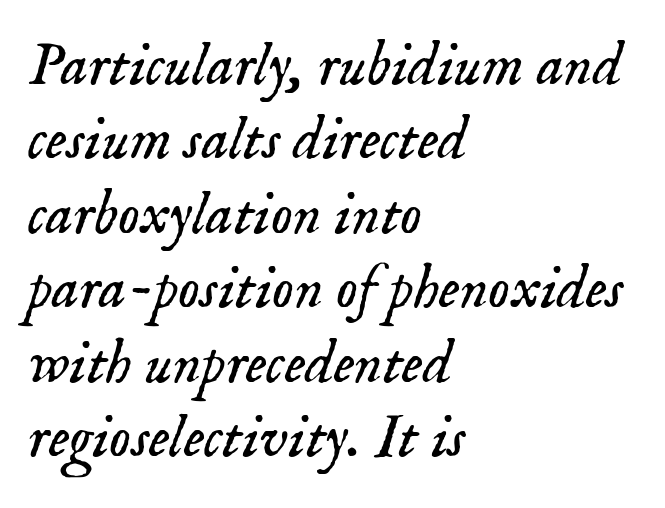
The face looks like a standard text weight, possibly lighter. The passage shown leans; its letterforms are oblique. Caption: standard tracking, unaltered. Anything drawn beneath the words? Only blank space.
